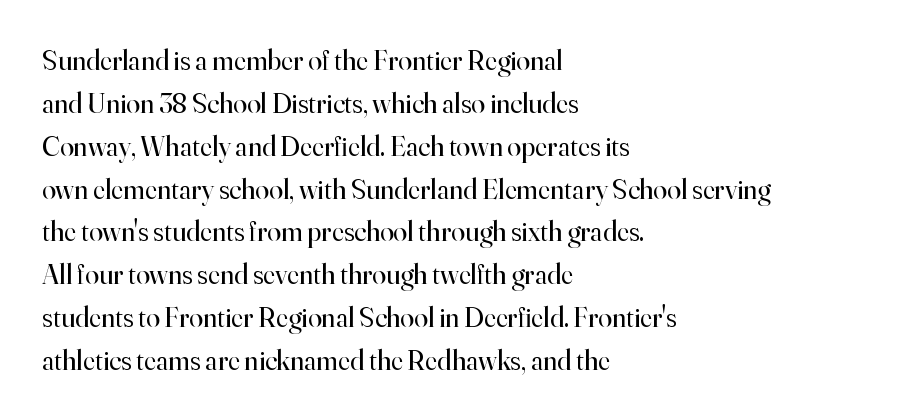
Q: Is the text bold? A: No.
Q: Is the text italic (slanted)? A: No, it is upright.
Q: Is the typeface a serif or a sans-serif typeface? A: Serif.
Q: Is the text underlined? A: No.
Q: How is the paragraph aligned? A: Left-aligned.
Q: Is the spacing between letters normal or unusually wide? A: Normal.
Q: Is the spacing between lines tight, normal or loose? A: Normal.
Q: Width (condensed, normal, or wide)? A: Normal.
Q: Stroke contrast? A: High.
Q: x-height? A: Small.
Q: Monospaced? A: No.
